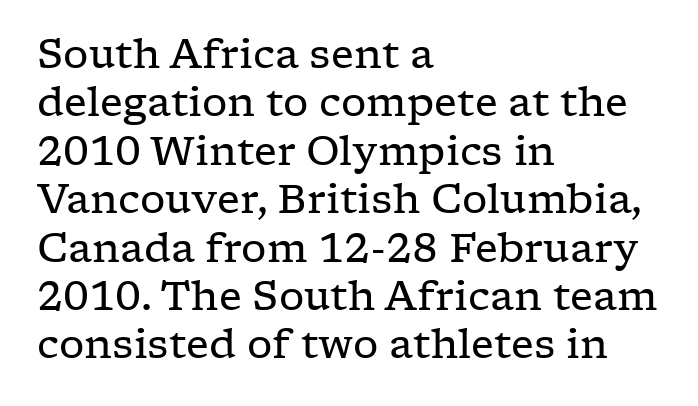
{"serif": "yes", "italic": "no", "bold": "no", "weight": "regular", "width": "wide", "stroke_contrast": "low", "x_height": "medium", "monospaced": "no", "underline": "no", "align": "left", "line_spacing_ratio": 1.21, "letter_spacing": "normal", "letter_spacing_em": 0.0, "glyph_px": 40}
